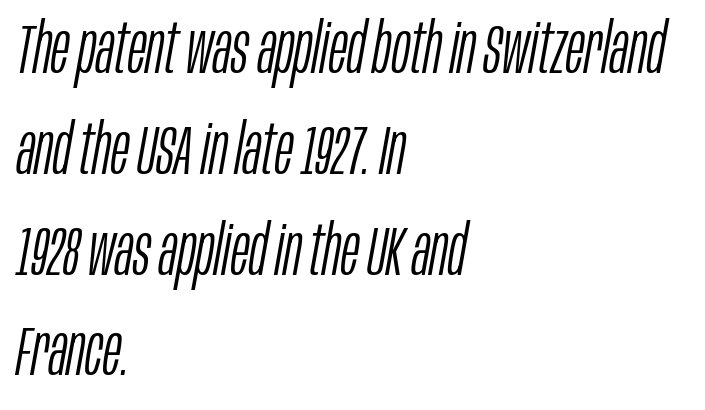
{"italic": "yes", "lean": "right", "slant_degrees": 10, "bold": "no", "weight": "light", "width": "condensed", "stroke_contrast": "low", "x_height": "large", "monospaced": "no", "underline": "no", "align": "left", "line_spacing": "normal", "line_spacing_ratio": 1.44, "letter_spacing": "normal", "letter_spacing_em": 0.0, "glyph_px": 70}
